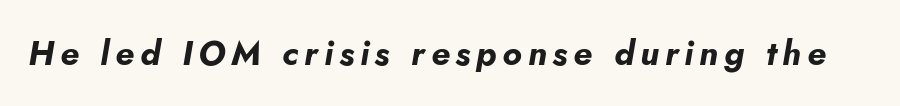
{"italic": "yes", "lean": "right", "slant_degrees": 5, "bold": "yes", "weight": "bold", "width": "normal", "stroke_contrast": "low", "x_height": "small", "monospaced": "no", "underline": "no", "glyph_px": 34}
